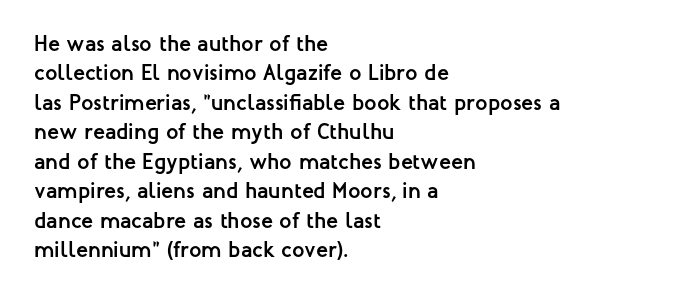
The vertical gap from one line to the next is medium. The rendering uses a bold face; every stroke is thick and dark. When letters stand straight like this, we call the style roman or upright. A typesetter would call this zero additional tracking.
